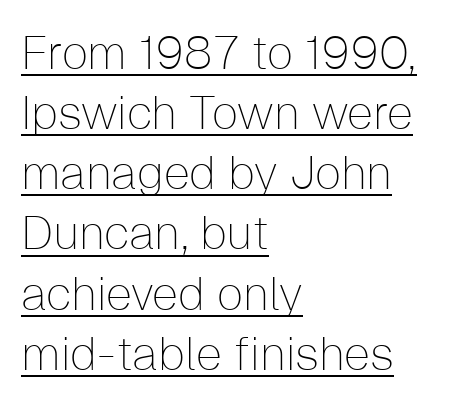
The image shows 47 px thin sans-serif type, upright; set left-aligned, normal line spacing (1.28x), normal letter spacing, underlined; low stroke contrast and a medium x-height.
